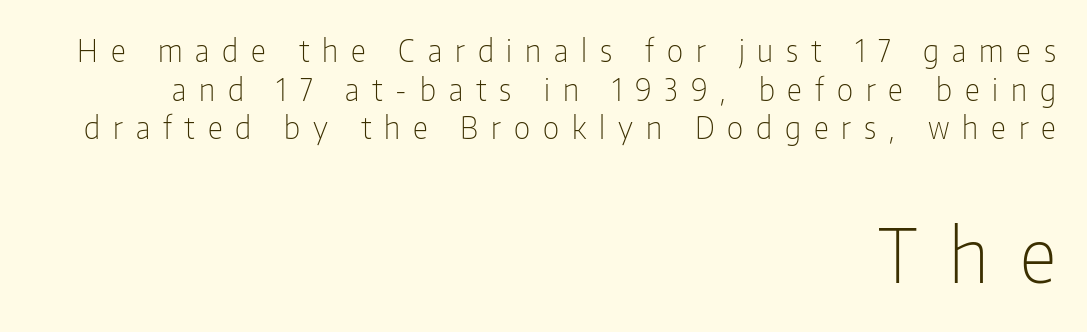
Q: Is the text bold? A: No.
Q: Is the text italic (slanted)? A: No, it is upright.
Q: Is the typeface a serif or a sans-serif typeface? A: Sans-serif.
Q: Is the text underlined? A: No.
Q: How is the paragraph aligned? A: Right-aligned.
Q: Is the spacing between letters normal or unusually wide? A: Unusually wide.
Q: Is the spacing between lines tight, normal or loose? A: Normal.
Q: Which block of text is set in a larger size, the first (top) or the second (bottom)? A: The second (bottom) one.
Q: Width (condensed, normal, or wide)? A: Condensed.
Q: Stroke contrast? A: Low.
Q: x-height? A: Medium.
Q: Monospaced? A: No.
